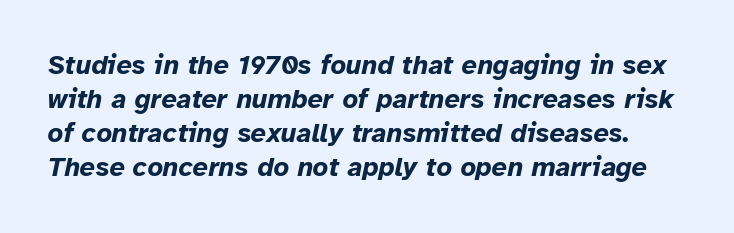
The passage shown stacks its lines at a standard gap. The glyphs are unaccompanied by any horizontal stroke below them. Nobody touched the tracking dial on this one. When letters slant like this, we call the style italic.
